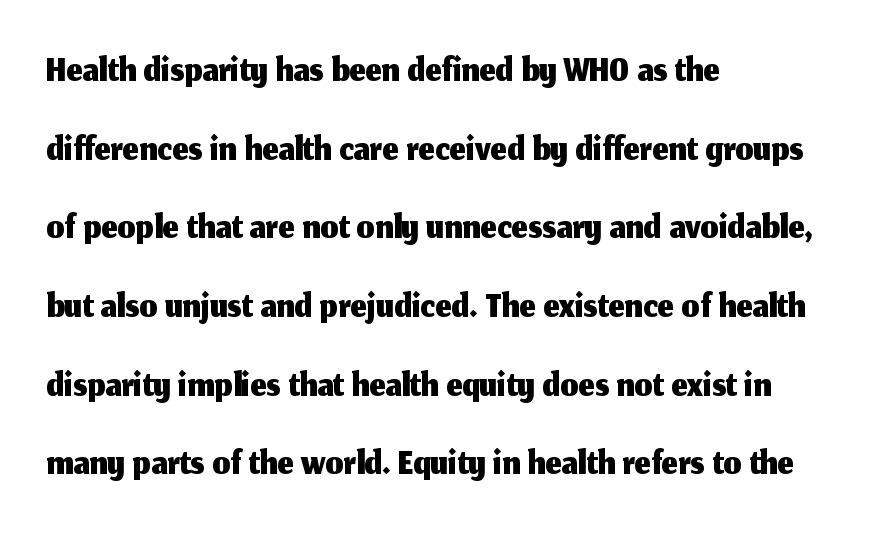
The image shows 57 px sans-serif type, upright; set left-aligned, normal line spacing (1.38x), normal letter spacing, not underlined; medium stroke contrast and a medium x-height.
